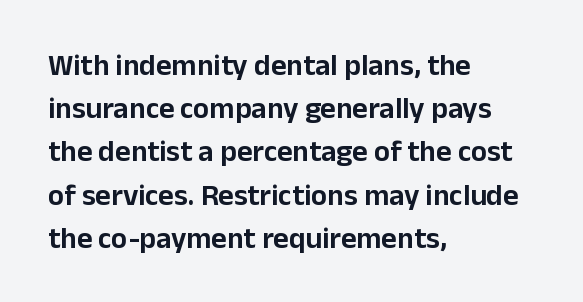
{"serif": "no", "italic": "no", "width": "normal", "stroke_contrast": "low", "x_height": "medium", "monospaced": "no", "underline": "no", "align": "left", "line_spacing": "normal", "line_spacing_ratio": 1.44, "letter_spacing": "normal", "letter_spacing_em": 0.0, "glyph_px": 30}
